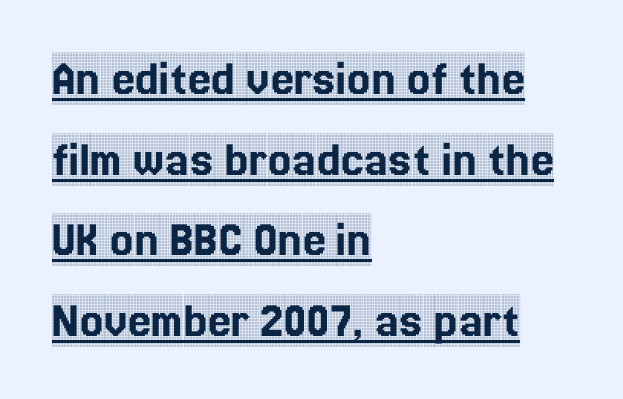
In terms of posture, this sample is upright. Standard letterfit; no display-style spreading of the glyphs. The face used here is proportionally spaced, like ordinary book or web type. Does the type have serifs? Yes, each stem ends in a small foot.
